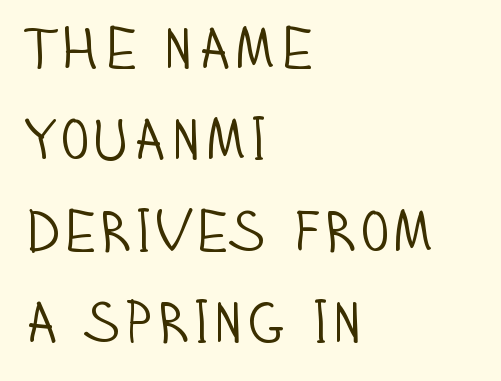
{"serif": "no", "italic": "no", "bold": "no", "weight": "light", "width": "condensed", "stroke_contrast": "low", "x_height": "large", "monospaced": "no", "underline": "no", "align": "left", "line_spacing": "normal", "line_spacing_ratio": 1.55, "letter_spacing": "normal", "letter_spacing_em": 0.0, "glyph_px": 59}
